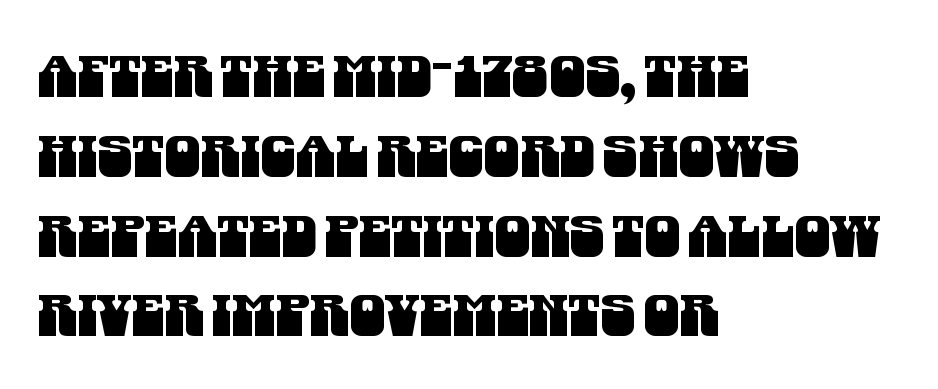
Q: Is the typeface a serif or a sans-serif typeface? A: Sans-serif.
Q: Is the text underlined? A: No.
Q: How is the paragraph aligned? A: Left-aligned.
Q: Is the spacing between letters normal or unusually wide? A: Normal.
Q: Is the spacing between lines tight, normal or loose? A: Normal.
Q: Width (condensed, normal, or wide)? A: Condensed.
Q: Stroke contrast? A: Medium.
Q: x-height? A: Large.
Q: Monospaced? A: No.
